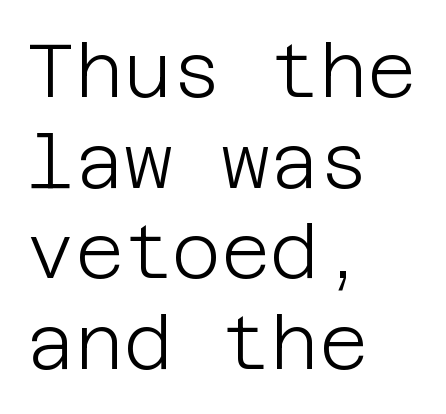
{"serif": "no", "italic": "no", "bold": "no", "weight": "light", "width": "normal", "stroke_contrast": "low", "x_height": "large", "underline": "no", "align": "left", "line_spacing_ratio": 1.21, "letter_spacing": "normal", "letter_spacing_em": 0.0, "glyph_px": 75}
